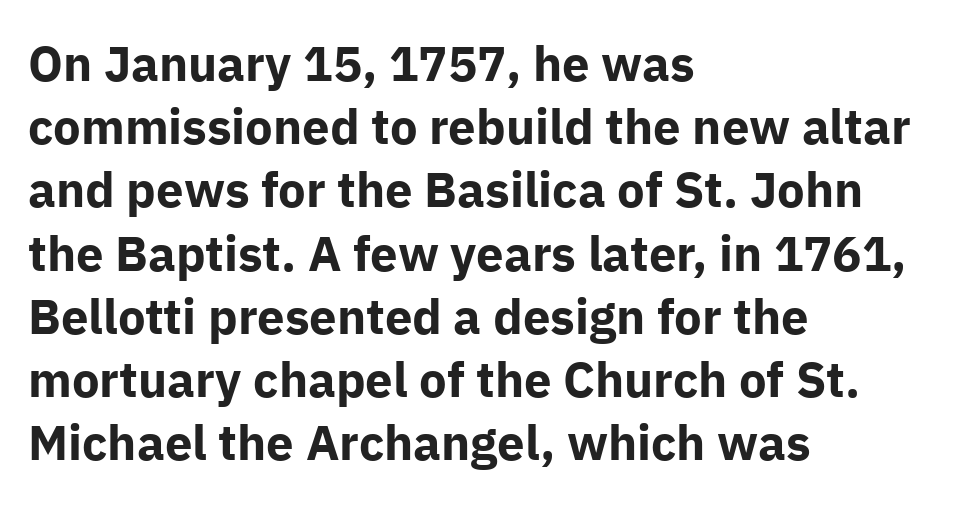
Q: Is the text bold? A: Yes.
Q: Is the text italic (slanted)? A: No, it is upright.
Q: Is the typeface a serif or a sans-serif typeface? A: Sans-serif.
Q: Is the text underlined? A: No.
Q: How is the paragraph aligned? A: Left-aligned.
Q: Is the spacing between letters normal or unusually wide? A: Normal.
Q: Is the spacing between lines tight, normal or loose? A: Normal.
Q: Width (condensed, normal, or wide)? A: Normal.
Q: Stroke contrast? A: Low.
Q: x-height? A: Medium.
Q: Monospaced? A: No.
